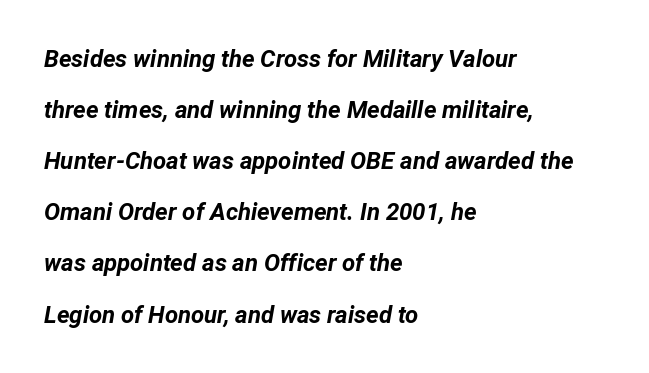
{"italic": "yes", "lean": "right", "slant_degrees": 12, "bold": "yes", "underline": "no", "align": "left", "line_spacing": "loose", "line_spacing_ratio": 2.13, "letter_spacing": "normal", "letter_spacing_em": 0.0, "glyph_px": 24}
